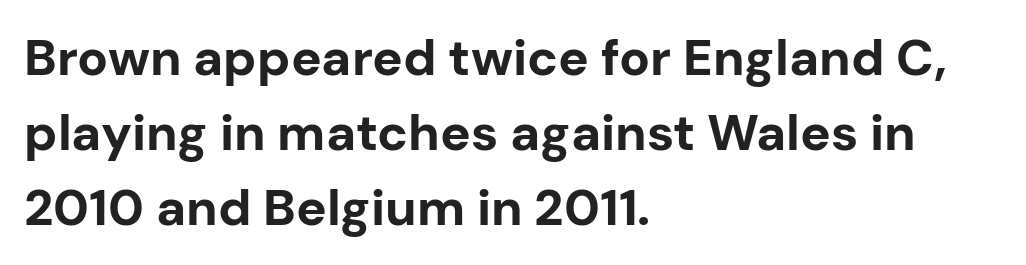
{"serif": "no", "italic": "no", "bold": "yes", "weight": "bold", "width": "normal", "stroke_contrast": "low", "x_height": "medium", "monospaced": "no", "underline": "no", "align": "left", "line_spacing": "normal", "line_spacing_ratio": 1.47, "letter_spacing": "normal", "letter_spacing_em": 0.0, "glyph_px": 51}
